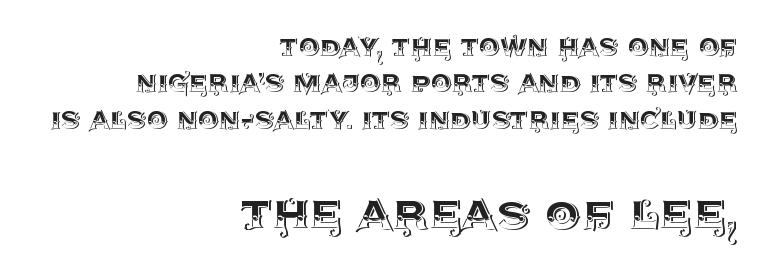
The passage shown begins with its smaller block and ends with its larger one. What stands out about the letter spacing? Nothing — it is the standard amount. The rendering uses natural spacing where letterforms have individual widths. Every character sits straight up, as roman type does. One-word summary of the alignment: right.
